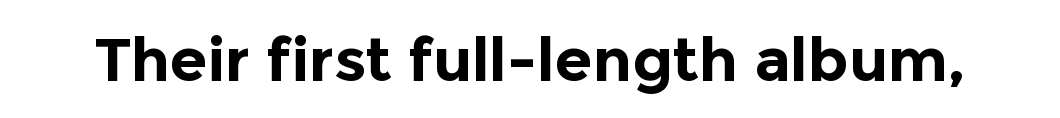
{"serif": "no", "italic": "no", "bold": "yes", "weight": "bold", "width": "normal", "x_height": "medium", "monospaced": "no", "underline": "no", "letter_spacing": "normal", "letter_spacing_em": 0.0, "glyph_px": 61}
